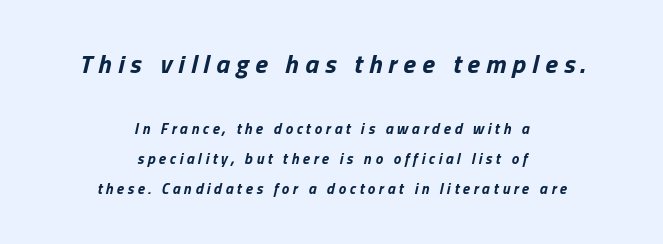
These lines are centered, leaving both edges ragged. Descenders hang freely into open space. In this sample the first text group is rendered at the bigger scale. What stands out about the letter spacing? Its width — letters are far apart.
